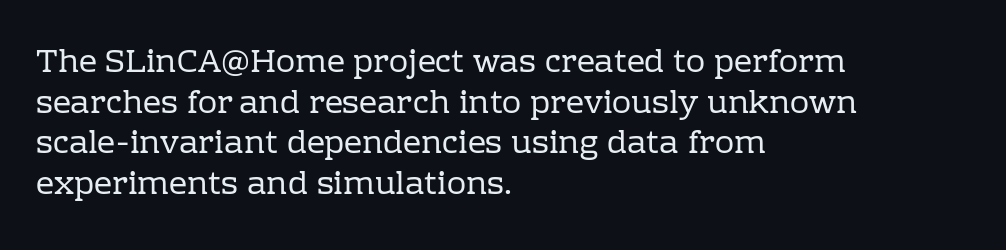
{"serif": "yes", "italic": "no", "bold": "no", "weight": "regular", "width": "normal", "stroke_contrast": "low", "x_height": "medium", "monospaced": "no", "underline": "no", "align": "left", "line_spacing": "normal", "line_spacing_ratio": 1.27, "letter_spacing": "normal", "letter_spacing_em": 0.0, "glyph_px": 32}
